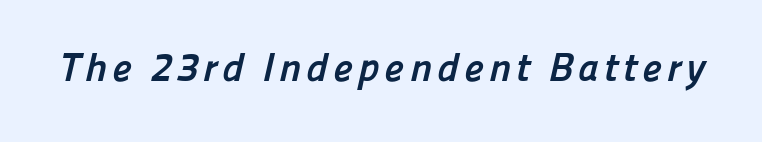
{"serif": "no", "bold": "yes", "weight": "semibold", "width": "normal", "stroke_contrast": "low", "x_height": "medium", "monospaced": "no", "underline": "no", "glyph_px": 40}
